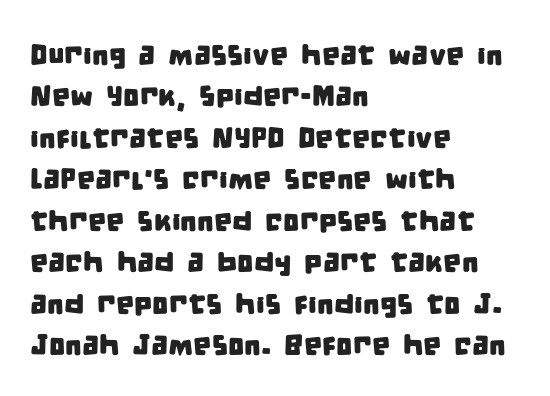
{"serif": "no", "width": "condensed", "stroke_contrast": "low", "x_height": "large", "monospaced": "no", "underline": "no", "align": "left", "line_spacing": "normal", "line_spacing_ratio": 1.43, "letter_spacing": "normal", "letter_spacing_em": 0.0, "glyph_px": 29}
